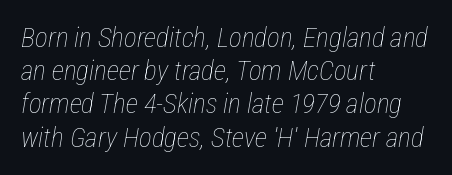
The specimen reads as italic at a glance. How are the letters spaced? Ordinarily, with no added tracking. Compared with a centered layout, this one pins lines to the left instead. Stem width sits at or under what a default text font uses. The words here are not underlined.
